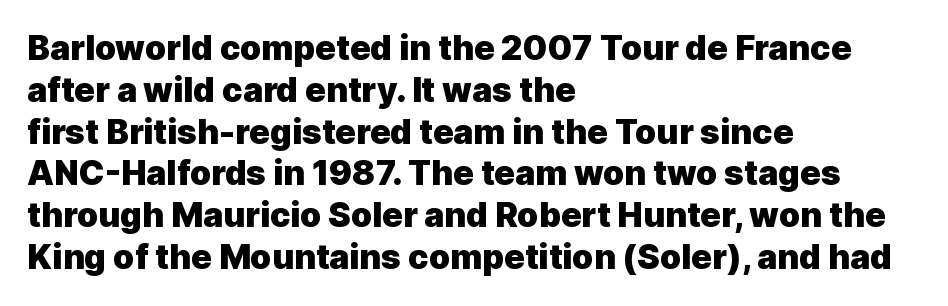
{"serif": "no", "italic": "no", "bold": "yes", "weight": "heavy", "width": "normal", "x_height": "medium", "monospaced": "no", "underline": "no", "align": "left", "line_spacing_ratio": 1.23, "letter_spacing": "normal", "letter_spacing_em": 0.0, "glyph_px": 34}
